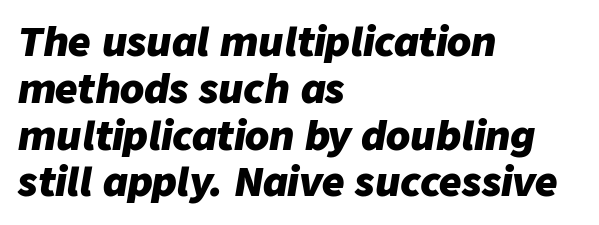
The image shows 39 px heavy type, italic (leaning right); set left-aligned, line spacing 1.2x, normal letter spacing, not underlined; low stroke contrast and a medium x-height.
